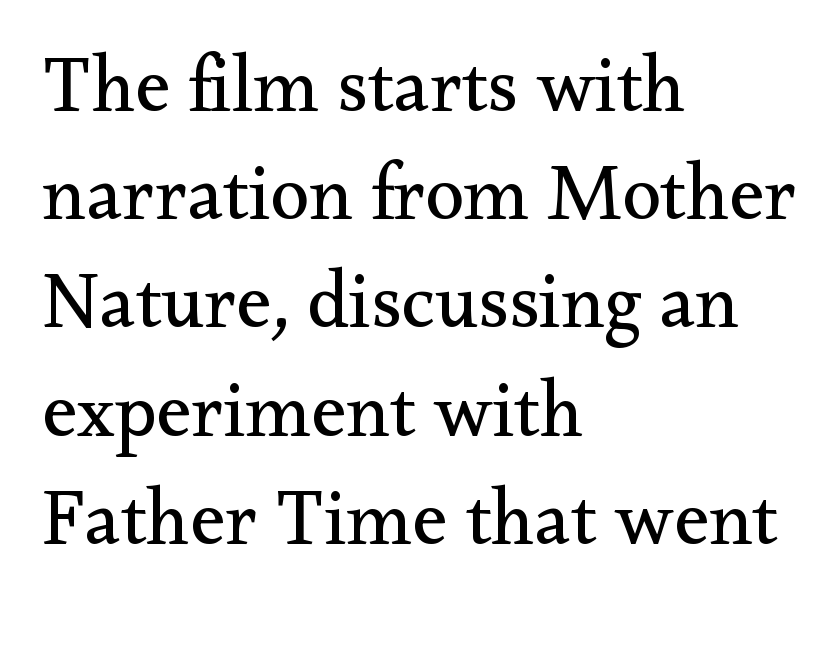
Is this a fixed-width face? No — the glyphs have proportional, varying widths. If you drew a ruler down the left edge, every line would touch it. Notice how descenders clear the ascenders below comfortably — that's standard leading. Any mark beneath the type? The region is blank. Do the letters lean? They stand straight. Standard letterfit; no display-style spreading of the glyphs.
